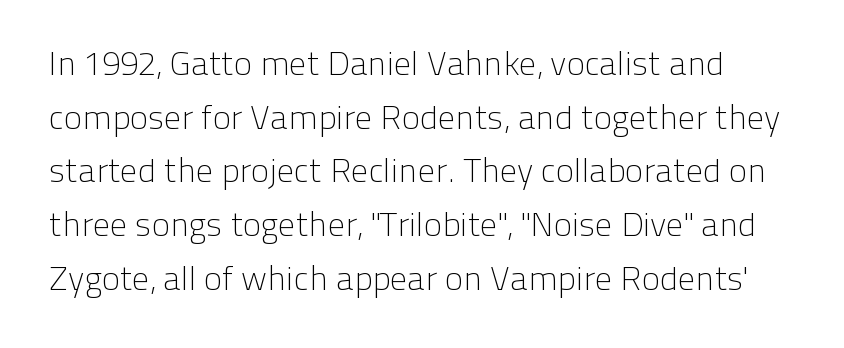
The image shows 34 px light sans-serif type, upright; set normal line spacing (1.58x), normal letter spacing, not underlined; low stroke contrast and a medium x-height.
